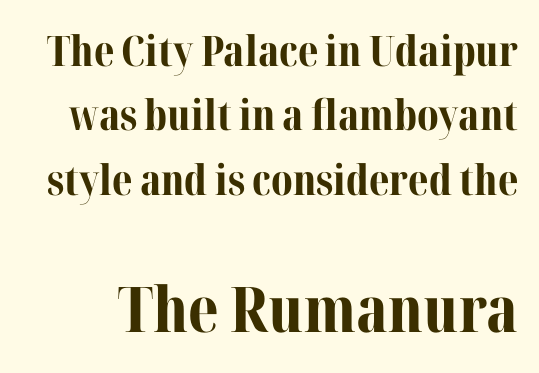
The image shows 63 px bold serif type, upright; set normal line spacing (1.53x), normal letter spacing, not underlined; the second (bottom) block is 1.5x larger; medium stroke contrast and a medium x-height.
